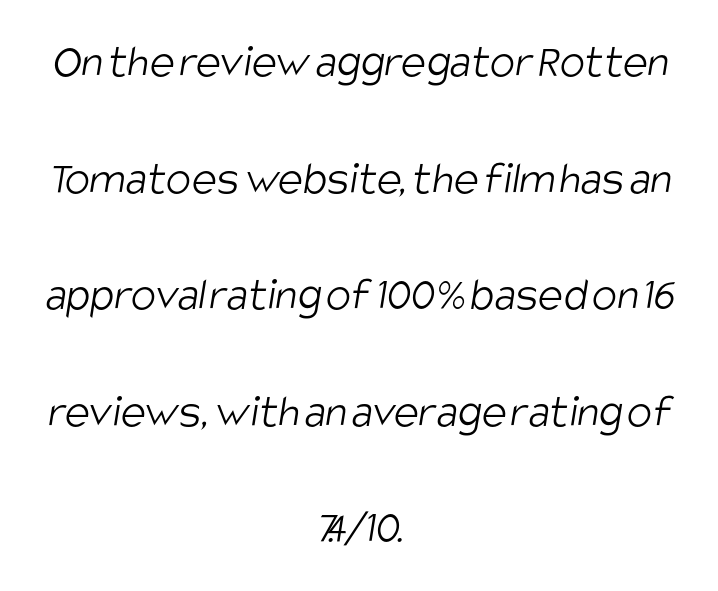
Q: Is the text bold? A: No.
Q: Is the typeface a serif or a sans-serif typeface? A: Sans-serif.
Q: Is the text underlined? A: No.
Q: How is the paragraph aligned? A: Centered.
Q: Is the spacing between letters normal or unusually wide? A: Normal.
Q: Is the spacing between lines tight, normal or loose? A: Loose.
Q: Width (condensed, normal, or wide)? A: Condensed.
Q: Stroke contrast? A: Low.
Q: x-height? A: Large.
Q: Monospaced? A: No.
